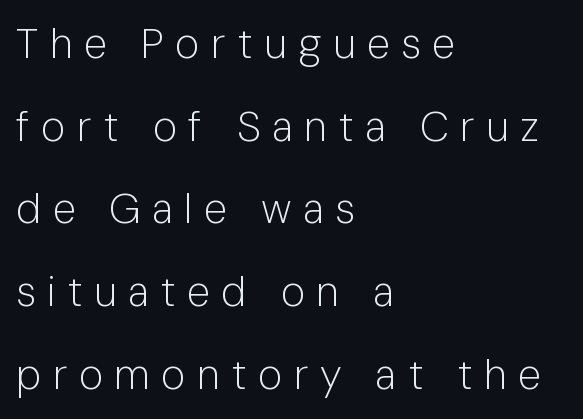
{"serif": "no", "italic": "no", "bold": "no", "weight": "light", "width": "normal", "stroke_contrast": "low", "x_height": "medium", "monospaced": "no", "underline": "no", "align": "left", "line_spacing": "loose", "line_spacing_ratio": 1.97, "letter_spacing": "wide", "letter_spacing_em": 0.27, "glyph_px": 42}
